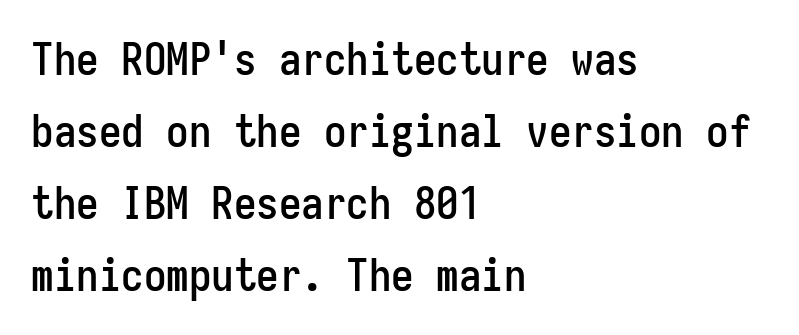
The image shows 45 px condensed sans-serif type, upright, monospaced; set left-aligned, normal line spacing (1.6x), normal letter spacing, not underlined; low stroke contrast and a medium x-height.
